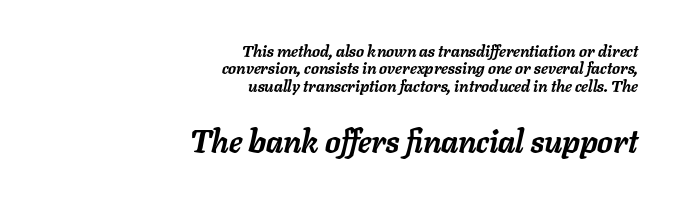
Q: Is the text bold? A: Yes.
Q: Is the text italic (slanted)? A: Yes, it leans right by about 11 degrees.
Q: Is the text underlined? A: No.
Q: How is the paragraph aligned? A: Right-aligned.
Q: Is the spacing between letters normal or unusually wide? A: Normal.
Q: Is the spacing between lines tight, normal or loose? A: Tight.
Q: Which block of text is set in a larger size, the first (top) or the second (bottom)? A: The second (bottom) one.
Q: Width (condensed, normal, or wide)? A: Normal.
Q: Stroke contrast? A: Low.
Q: x-height? A: Medium.
Q: Monospaced? A: No.
